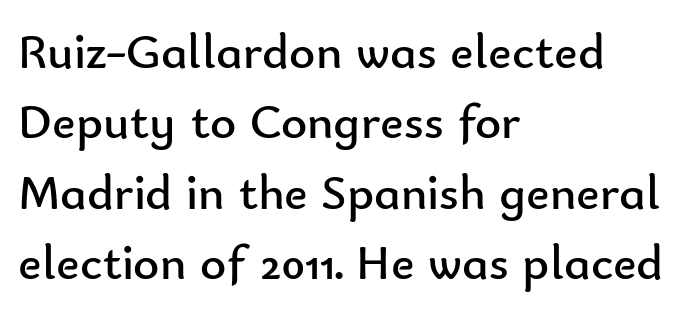
{"serif": "no", "italic": "no", "bold": "no", "weight": "regular", "width": "normal", "stroke_contrast": "low", "x_height": "small", "monospaced": "no", "underline": "no", "align": "left", "line_spacing": "normal", "line_spacing_ratio": 1.41, "letter_spacing": "normal", "letter_spacing_em": 0.0, "glyph_px": 50}
